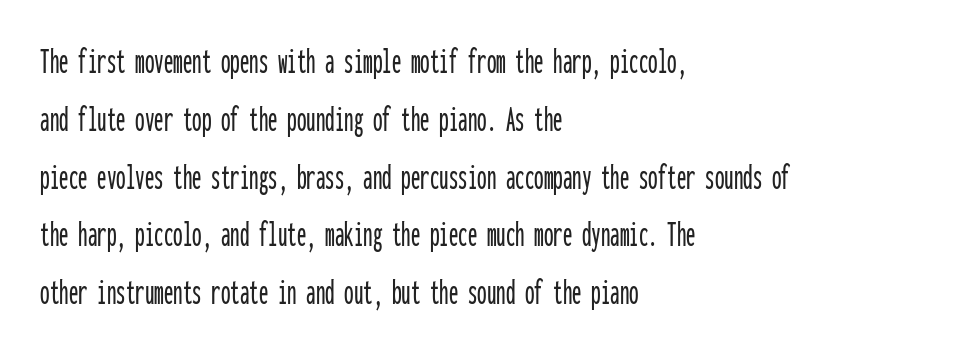
Q: Is the text italic (slanted)? A: No, it is upright.
Q: Is the typeface a serif or a sans-serif typeface? A: Sans-serif.
Q: Is the text underlined? A: No.
Q: How is the paragraph aligned? A: Left-aligned.
Q: Is the spacing between letters normal or unusually wide? A: Normal.
Q: Is the spacing between lines tight, normal or loose? A: Normal.
Q: Width (condensed, normal, or wide)? A: Condensed.
Q: Stroke contrast? A: Low.
Q: x-height? A: Medium.
Q: Monospaced? A: Yes.
